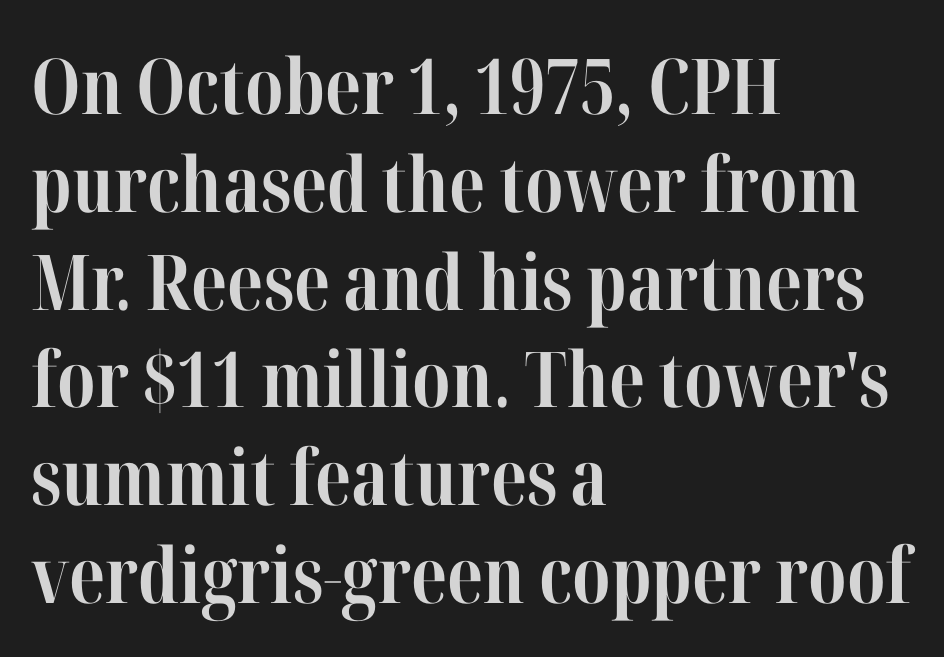
{"serif": "yes", "italic": "no", "bold": "yes", "weight": "bold", "width": "condensed", "stroke_contrast": "high", "x_height": "medium", "monospaced": "no", "underline": "no", "align": "left", "line_spacing": "normal", "line_spacing_ratio": 1.27, "letter_spacing": "normal", "letter_spacing_em": 0.0, "glyph_px": 77}
